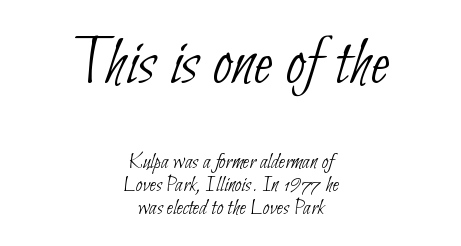
{"serif": "no", "bold": "no", "weight": "thin", "width": "condensed", "stroke_contrast": "low", "x_height": "small", "monospaced": "no", "underline": "no", "align": "center", "line_spacing": "tight", "line_spacing_ratio": 1.0, "letter_spacing": "normal", "letter_spacing_em": 0.0, "larger_block": "first", "size_ratio": 3.04, "glyph_px": 70}
